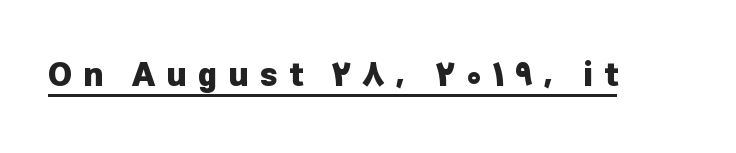
{"serif": "no", "italic": "no", "bold": "yes", "weight": "heavy", "width": "normal", "stroke_contrast": "low", "x_height": "medium", "monospaced": "no", "underline": "yes", "letter_spacing": "wide", "letter_spacing_em": 0.35, "glyph_px": 32}
